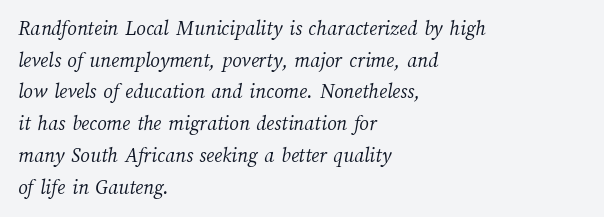
{"bold": "no", "underline": "no", "align": "left", "line_spacing": "normal", "line_spacing_ratio": 1.51, "letter_spacing": "normal", "letter_spacing_em": 0.0, "glyph_px": 21}
